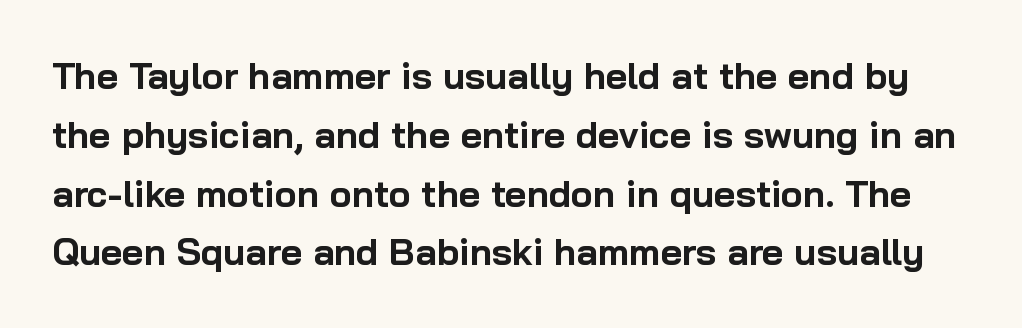
Q: Is the text bold? A: Yes.
Q: Is the text italic (slanted)? A: No, it is upright.
Q: Is the typeface a serif or a sans-serif typeface? A: Sans-serif.
Q: Is the text underlined? A: No.
Q: Is the spacing between letters normal or unusually wide? A: Normal.
Q: Is the spacing between lines tight, normal or loose? A: Normal.
Q: Width (condensed, normal, or wide)? A: Normal.
Q: Stroke contrast? A: Low.
Q: x-height? A: Medium.
Q: Monospaced? A: No.
